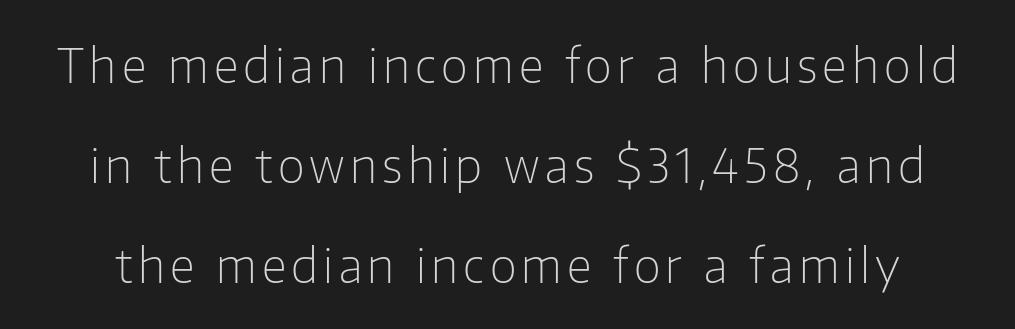
{"serif": "no", "italic": "no", "bold": "no", "weight": "light", "width": "normal", "stroke_contrast": "low", "x_height": "medium", "monospaced": "no", "underline": "no", "line_spacing": "loose", "line_spacing_ratio": 2.13, "glyph_px": 47}
